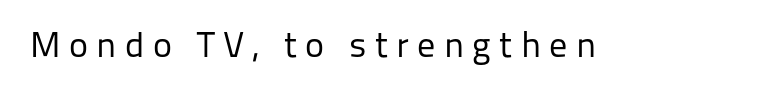
{"serif": "no", "italic": "no", "bold": "no", "weight": "regular", "width": "normal", "stroke_contrast": "low", "x_height": "medium", "monospaced": "no", "underline": "no", "letter_spacing": "wide", "letter_spacing_em": 0.23, "glyph_px": 36}
